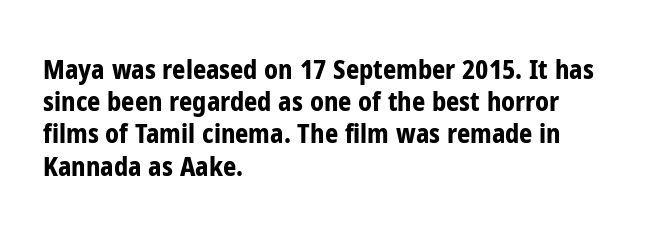
{"italic": "no", "bold": "yes", "underline": "no", "align": "left", "line_spacing_ratio": 1.24, "letter_spacing": "normal", "letter_spacing_em": 0.0, "glyph_px": 26}
